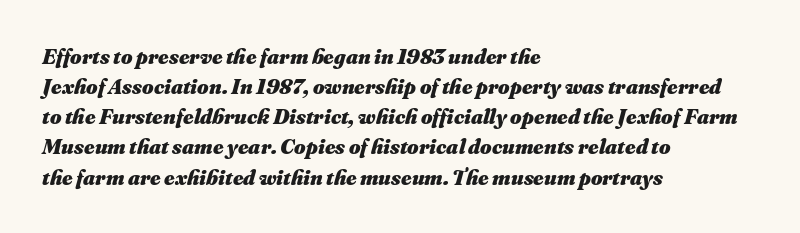
The image shows 22 px bold type, italic (leaning right); set left-aligned, normal line spacing (1.37x), normal letter spacing, not underlined.
